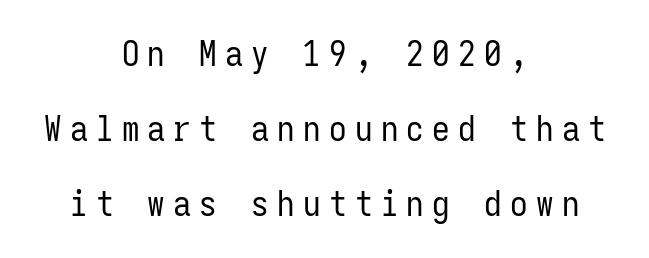
{"serif": "no", "italic": "no", "bold": "no", "weight": "regular", "width": "condensed", "stroke_contrast": "low", "x_height": "medium", "monospaced": "yes", "underline": "no", "align": "center", "line_spacing": "loose", "line_spacing_ratio": 2.14, "letter_spacing": "wide", "letter_spacing_em": 0.24, "glyph_px": 35}
